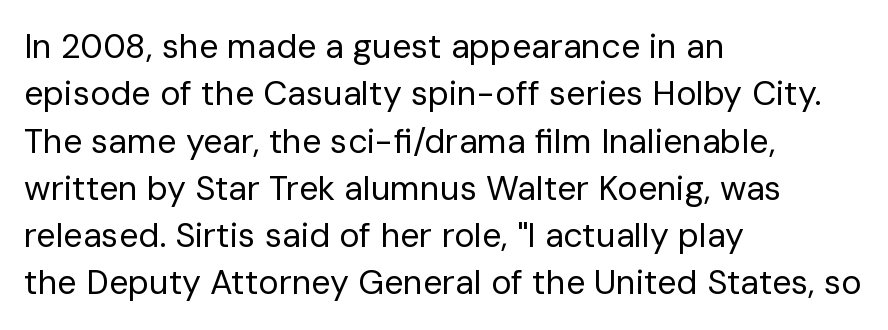
The image shows 34 px regular-weight sans-serif type, upright; set left-aligned, normal line spacing (1.39x), normal letter spacing, not underlined; low stroke contrast and a medium x-height.
